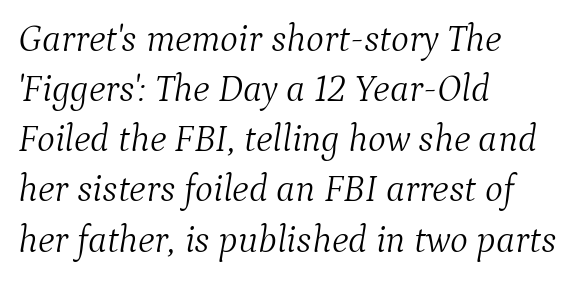
{"serif": "yes", "italic": "yes", "lean": "right", "slant_degrees": 9, "bold": "no", "weight": "light", "width": "normal", "stroke_contrast": "medium", "x_height": "medium", "monospaced": "no", "underline": "no", "align": "left", "line_spacing": "normal", "line_spacing_ratio": 1.32, "letter_spacing": "normal", "letter_spacing_em": 0.0, "glyph_px": 38}
